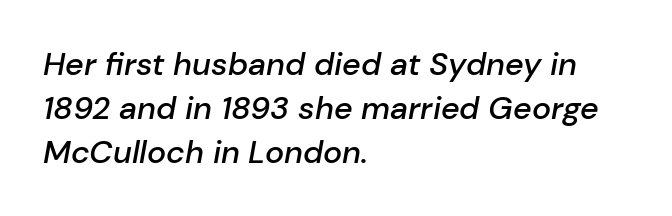
The lines sit at an ordinary, default distance from one another. Honestly, the letter spacing is just normal — you wouldn't notice it. There's an unmistakable incline to the writing here. Left-aligned paragraph, ragged on the right.
